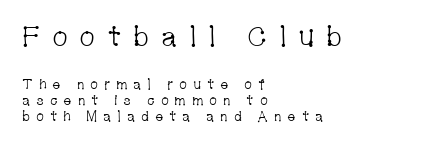
Here the glyphs are tracked loosely, breaking word shapes into spaced letters. The passage is arranged the way most books set body copy — flush left. The designer gave the opening block more size than the closing block. The type family on display is of the serif kind. Nobody drew a line under any word here. Note the varied advance widths — an 'i' is clearly narrower than an 'm'.
